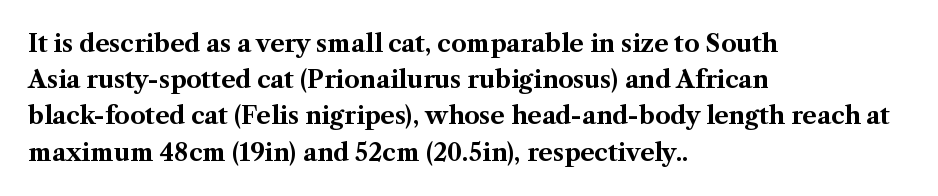
The image shows 24 px bold type, upright; set left-aligned, normal line spacing (1.51x), normal letter spacing, not underlined.
